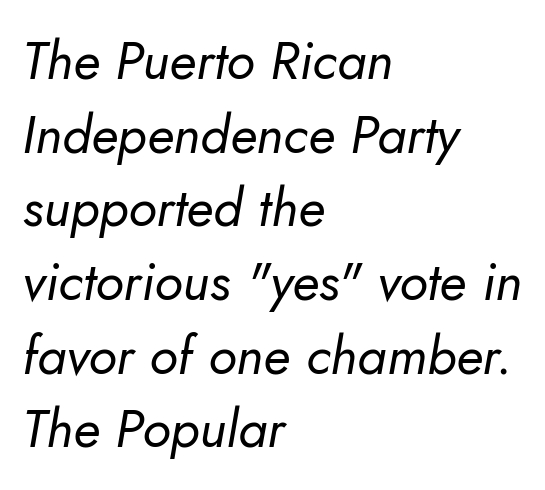
Quick note: interline space is typical. Character widths vary here, with narrow letters taking less room than wide ones. Plain, unruled lines of type. The specimen reads as italic at a glance.
